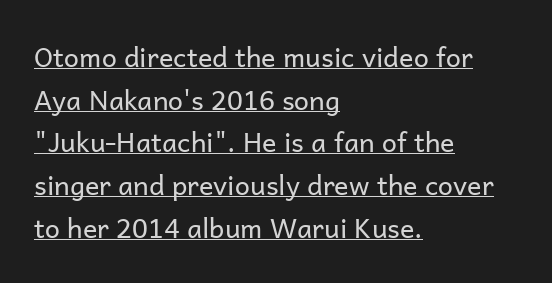
The image shows 27 px text type, upright; set left-aligned, normal line spacing (1.58x), normal letter spacing, underlined.
